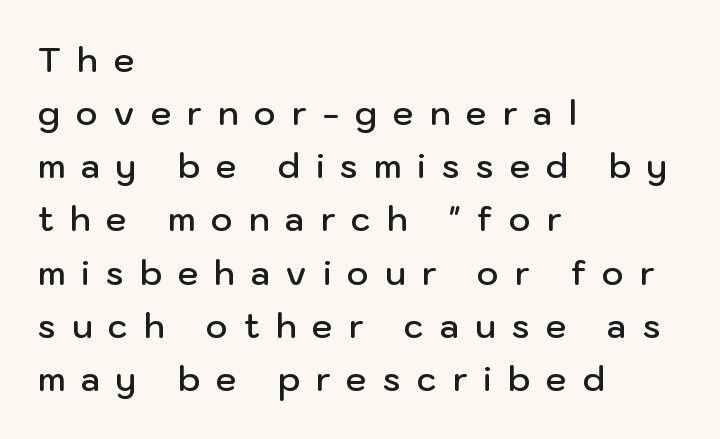
Q: Is the text bold? A: Semi-bold.
Q: Is the text italic (slanted)? A: No, it is upright.
Q: Is the typeface a serif or a sans-serif typeface? A: Sans-serif.
Q: Is the text underlined? A: No.
Q: How is the paragraph aligned? A: Left-aligned.
Q: Is the spacing between letters normal or unusually wide? A: Unusually wide.
Q: Is the spacing between lines tight, normal or loose? A: Normal.
Q: Width (condensed, normal, or wide)? A: Normal.
Q: Stroke contrast? A: Low.
Q: x-height? A: Medium.
Q: Monospaced? A: No.
